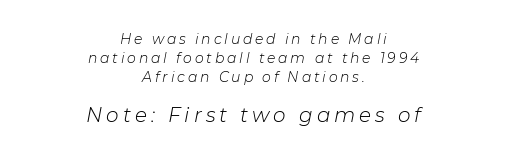
If you squint, the bottom block still reads clearly — it's the larger of the two. Slanted lettering throughout. The rag falls on both sides of this text block equally. This block has exactly the height ordinary leading produces. Anything drawn beneath the words? Only blank space.
